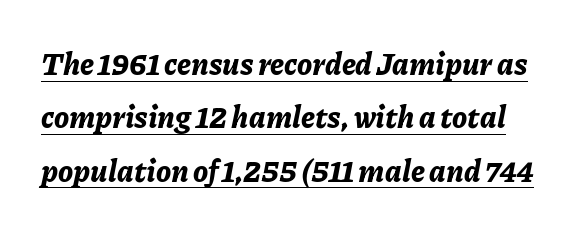
Q: Is the text bold? A: Yes.
Q: Is the text italic (slanted)? A: Yes, it leans right by about 11 degrees.
Q: Is the text underlined? A: Yes.
Q: Is the spacing between letters normal or unusually wide? A: Normal.
Q: Width (condensed, normal, or wide)? A: Normal.
Q: Stroke contrast? A: Low.
Q: x-height? A: Medium.
Q: Monospaced? A: No.
